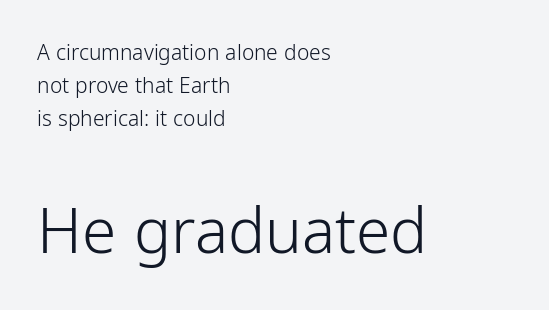
Each letter keeps its own natural width here, so spacing adapts to shape. This sample keeps an unexceptional amount of space between lines. You can tell it's not italic because the verticals are truly vertical. The letterforms sit at book weight or below. The more generous point size was reserved for the lower chunk. Typographically, this falls in the sans-serif category.
